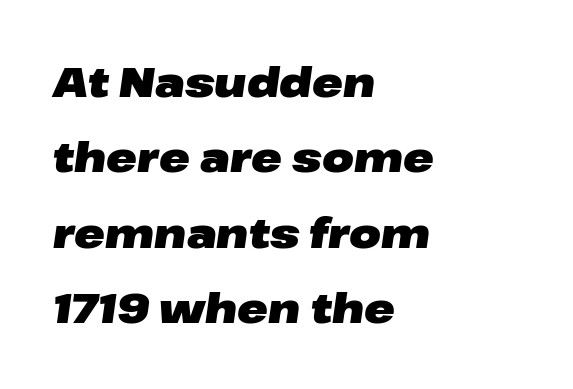
Q: Is the text bold? A: Yes.
Q: Is the text italic (slanted)? A: Yes, it leans right by about 8 degrees.
Q: Is the text underlined? A: No.
Q: How is the paragraph aligned? A: Left-aligned.
Q: Is the spacing between letters normal or unusually wide? A: Normal.
Q: Width (condensed, normal, or wide)? A: Wide.
Q: Stroke contrast? A: Low.
Q: x-height? A: Medium.
Q: Monospaced? A: No.
